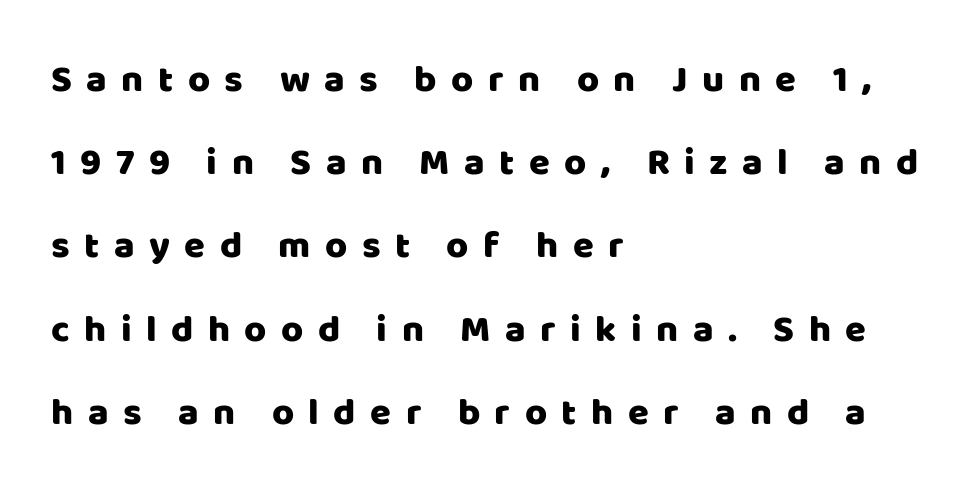
{"serif": "no", "italic": "no", "width": "normal", "stroke_contrast": "low", "x_height": "large", "monospaced": "no", "underline": "no", "align": "left", "line_spacing": "loose", "line_spacing_ratio": 2.19, "letter_spacing": "wide", "letter_spacing_em": 0.38, "glyph_px": 38}
